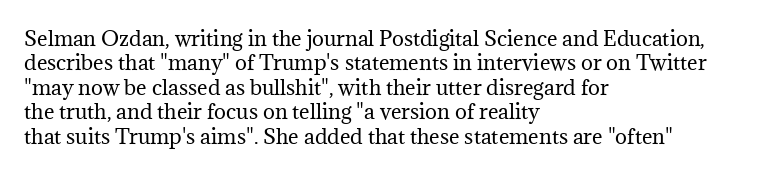
The image shows 20 px text type, upright; set left-aligned, line spacing 1.22x, normal letter spacing, not underlined.
